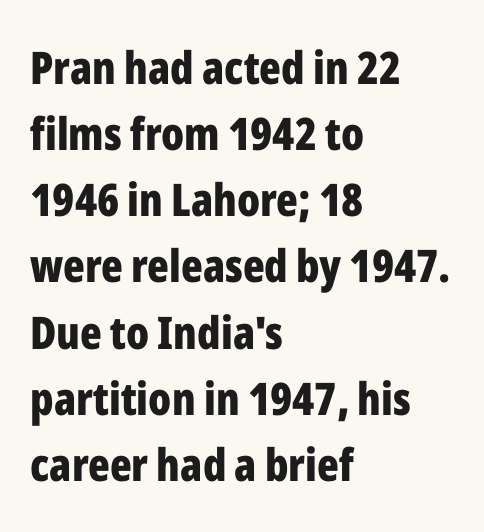
The image shows 45 px bold, condensed sans-serif type, upright; set left-aligned, normal line spacing (1.47x), normal letter spacing, not underlined; low stroke contrast and a medium x-height.
